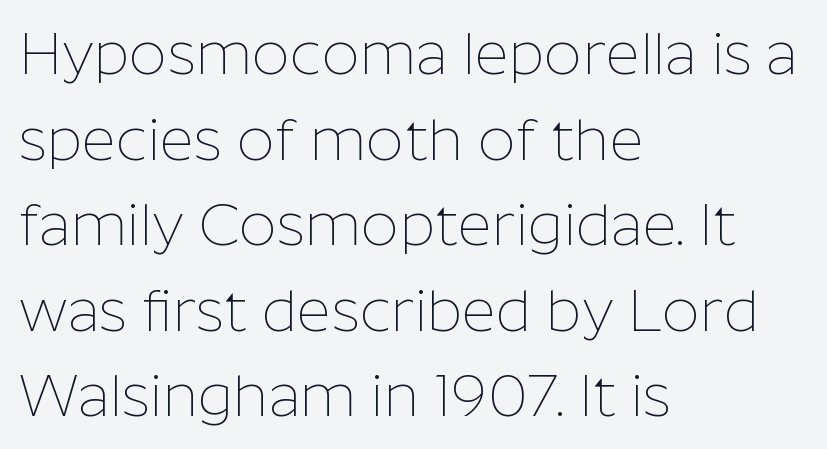
The image shows 59 px thin sans-serif type, upright; set left-aligned, normal line spacing (1.45x), normal letter spacing, not underlined; low stroke contrast and a medium x-height.
